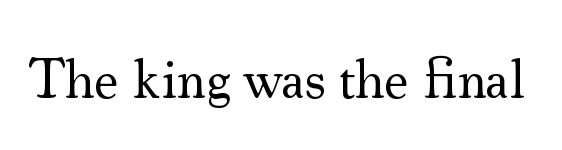
Q: Is the text bold? A: No.
Q: Is the text italic (slanted)? A: No, it is upright.
Q: Is the typeface a serif or a sans-serif typeface? A: Serif.
Q: Is the text underlined? A: No.
Q: Is the spacing between letters normal or unusually wide? A: Normal.
Q: Width (condensed, normal, or wide)? A: Normal.
Q: Stroke contrast? A: Medium.
Q: x-height? A: Small.
Q: Monospaced? A: No.
